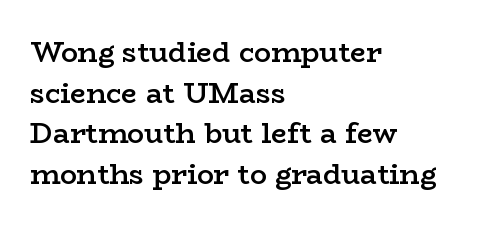
The image shows 28 px semibold, wide serif type, upright; set left-aligned, normal line spacing (1.45x), normal letter spacing, not underlined; low stroke contrast and a medium x-height.
